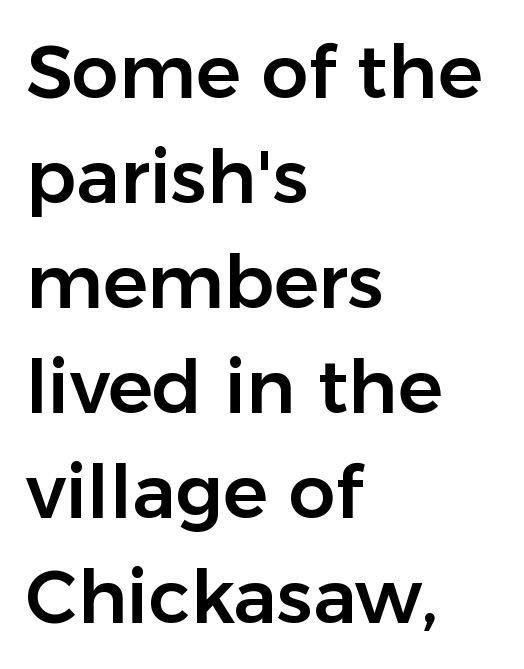
Note: no serifs on the glyphs. The letters stand upright; this is a roman face. In terms of letterspacing, this is plain default setting. Leftover space on each line is placed entirely after the last word. No word sits above an underline.
